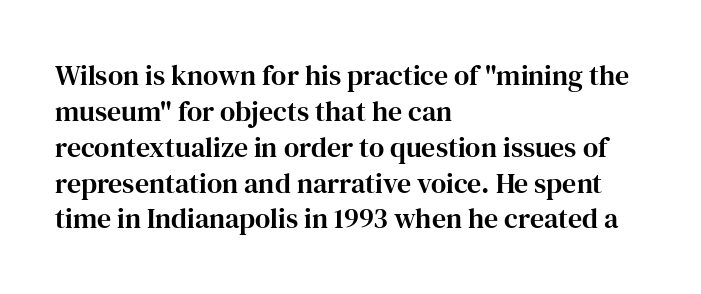
This sample uses plain, unmodified letter spacing. Rule under the text: the space is simply empty. Baseline-to-baseline distance is the conventional proportion of letter height. The rendering anchors every line to the left-hand side.
